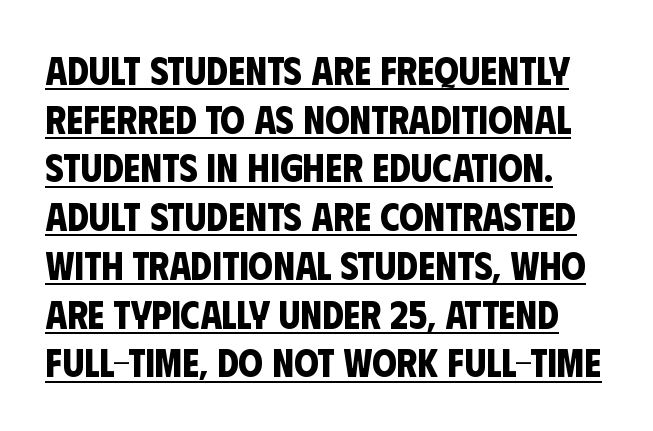
The rendering uses a moderate line-height, typical for paragraphs. Beneath each row of characters lies a ruled line. Students, note that the glyphs here touch the page at normal intervals. Varying glyph widths throughout — classic text-font behaviour. What weight is shown? A full bold with thick strokes. Serif or sans? Sans — the stroke terminals are bare.
